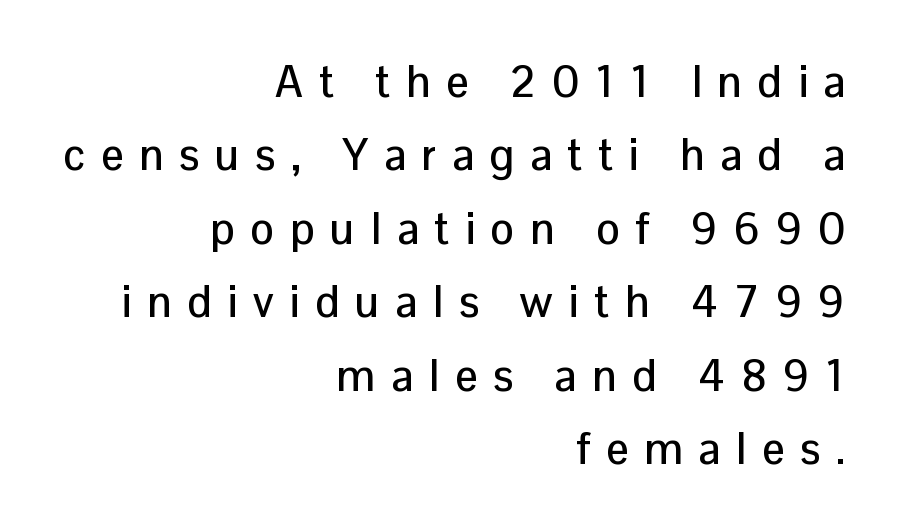
The image shows 44 px sans-serif type, upright; set right-aligned, normal line spacing (1.67x), unusually wide letter spacing (+0.36 em), not underlined; low stroke contrast and a medium x-height.
